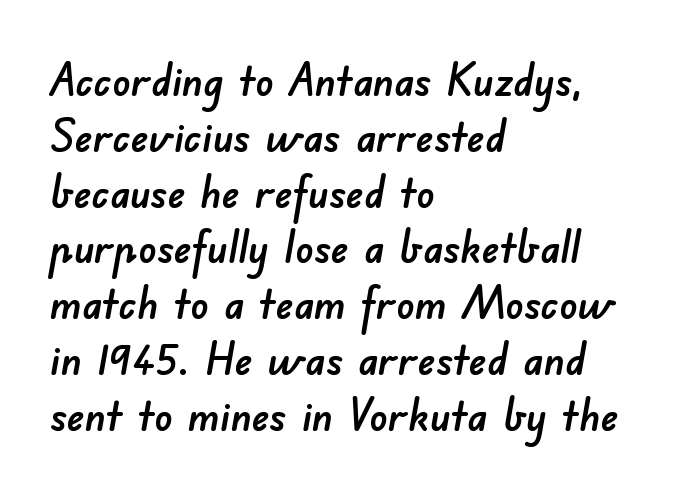
Note the varied advance widths — an 'i' is clearly narrower than an 'm'. The glyphs in this specimen are sans serif. Standard letterfit; no display-style spreading of the glyphs. Alignment: flush left. The words here are not underlined.
